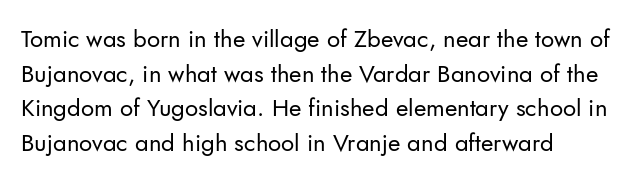
Regarding leading, the lines here are spaced in the standard way. The letters look calm and open, with moderate or lighter stems. Layout note: lines flush left. The rendering keeps characters at their native spacing. The lettering stays uniformly vertical, giving the passage a roman look. Underline: absent.
